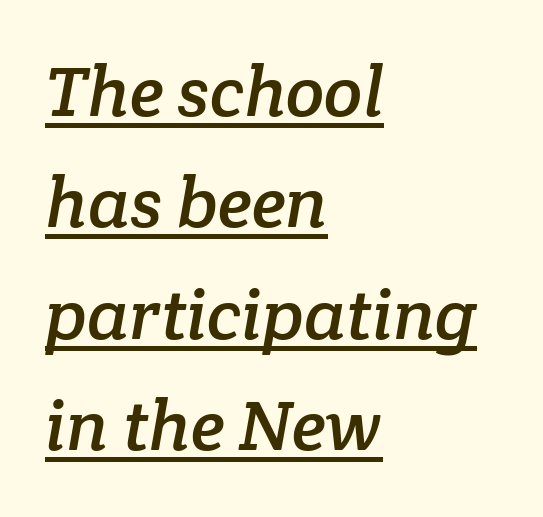
Q: Is the typeface a serif or a sans-serif typeface? A: Serif.
Q: Is the text underlined? A: Yes.
Q: How is the paragraph aligned? A: Left-aligned.
Q: Is the spacing between letters normal or unusually wide? A: Normal.
Q: Is the spacing between lines tight, normal or loose? A: Normal.
Q: Width (condensed, normal, or wide)? A: Normal.
Q: Stroke contrast? A: Low.
Q: x-height? A: Medium.
Q: Monospaced? A: No.
